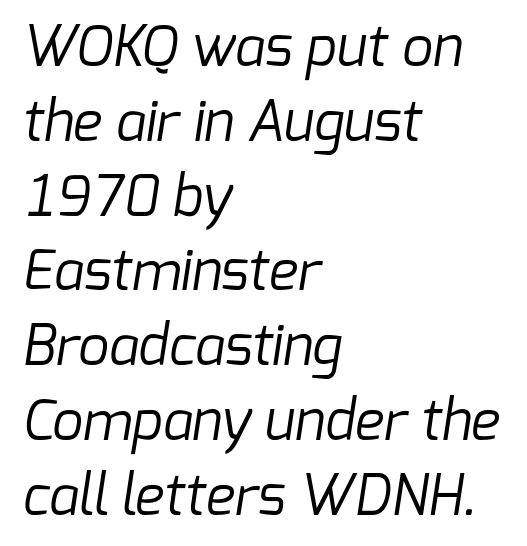
Q: Is the text bold? A: No.
Q: Is the typeface a serif or a sans-serif typeface? A: Sans-serif.
Q: Is the text underlined? A: No.
Q: How is the paragraph aligned? A: Left-aligned.
Q: Is the spacing between letters normal or unusually wide? A: Normal.
Q: Is the spacing between lines tight, normal or loose? A: Normal.
Q: Width (condensed, normal, or wide)? A: Normal.
Q: Stroke contrast? A: Low.
Q: x-height? A: Medium.
Q: Monospaced? A: No.
